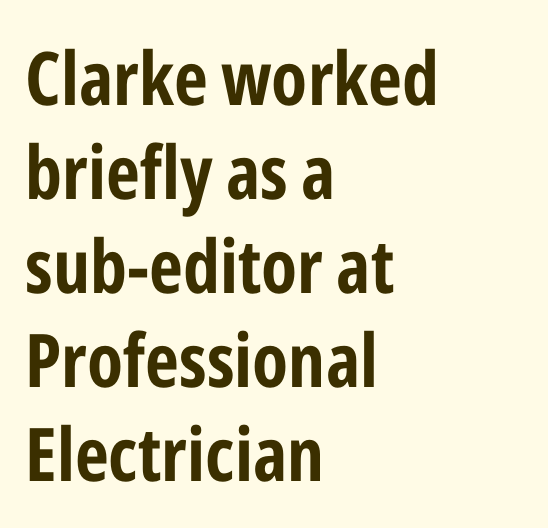
The image shows 74 px bold, condensed sans-serif type, upright; set left-aligned, normal line spacing (1.27x), normal letter spacing, not underlined; low stroke contrast and a medium x-height.
